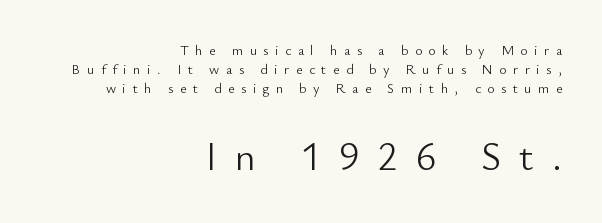
The rendering inserts visible extra space after every character. The letters stand upright; this is a roman face. Does the copy run flush right? Yes — the right margin is perfectly even. Stem width sits at or under what a default text font uses. The vertical gap from one line to the next is medium.
